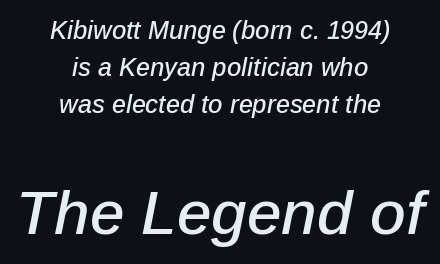
This is oblique type, the kind used for emphasis or titles. A normal amount of white space separates one row of letters from the next. Descender tails drop into unmarked territory. There is no visible air inserted between adjacent glyphs. Visually the block forms a symmetrical silhouette, jagged on both flanks.
